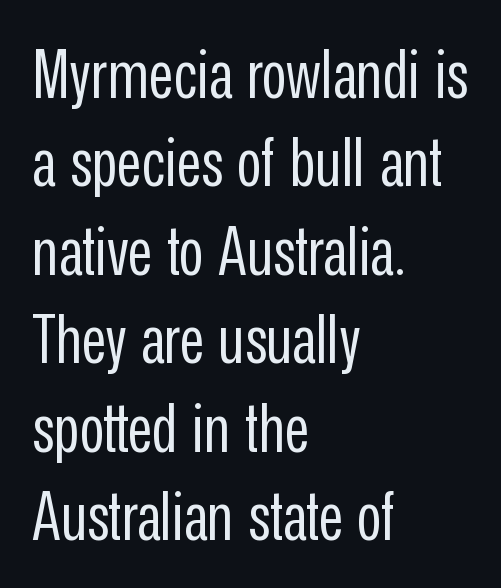
Q: Is the text bold? A: No.
Q: Is the text italic (slanted)? A: No, it is upright.
Q: Is the typeface a serif or a sans-serif typeface? A: Sans-serif.
Q: Is the text underlined? A: No.
Q: How is the paragraph aligned? A: Left-aligned.
Q: Is the spacing between letters normal or unusually wide? A: Normal.
Q: Is the spacing between lines tight, normal or loose? A: Normal.
Q: Width (condensed, normal, or wide)? A: Condensed.
Q: Stroke contrast? A: Low.
Q: x-height? A: Medium.
Q: Monospaced? A: No.
